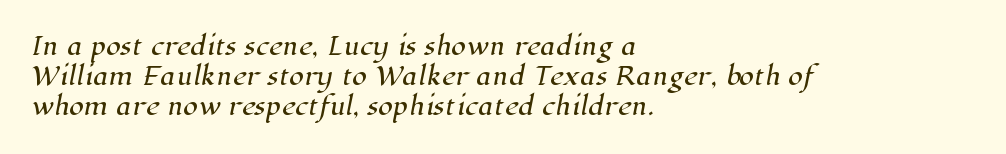
Each new line begins a customary step beneath the previous one. This rendering features lettering with no underline. This rendering uses left alignment, leaving the right contour irregular. How are the letters spaced? Ordinarily, with no added tracking.
